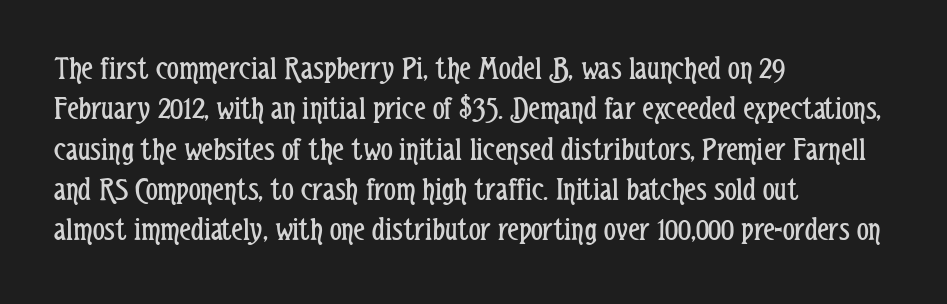
The image shows 33 px regular-weight, condensed sans-serif type, upright; set left-aligned, line spacing 1.22x, normal letter spacing, not underlined; low stroke contrast and a medium x-height.
